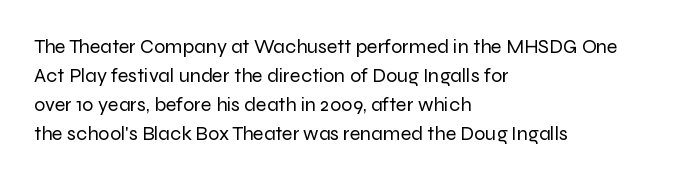
The image shows 20 px text type, upright; set left-aligned, normal line spacing (1.45x), normal letter spacing, not underlined.
